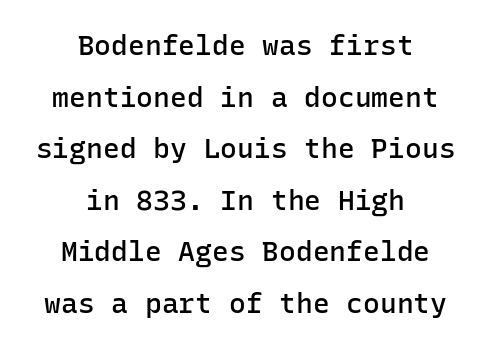
{"serif": "no", "italic": "no", "bold": "semi", "weight": "semibold", "width": "normal", "stroke_contrast": "low", "x_height": "medium", "monospaced": "yes", "underline": "no", "align": "center", "line_spacing_ratio": 1.84, "letter_spacing": "normal", "letter_spacing_em": 0.0, "glyph_px": 28}
